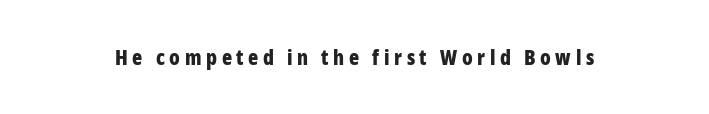
Q: Is the text bold? A: Yes.
Q: Is the text italic (slanted)? A: No, it is upright.
Q: Is the text underlined? A: No.
Q: Is the spacing between letters normal or unusually wide? A: Unusually wide.
